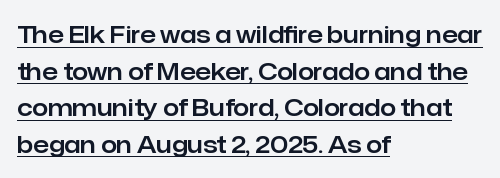
Q: Is the text italic (slanted)? A: No, it is upright.
Q: Is the text underlined? A: Yes.
Q: How is the paragraph aligned? A: Left-aligned.
Q: Is the spacing between letters normal or unusually wide? A: Normal.
Q: Is the spacing between lines tight, normal or loose? A: Normal.
